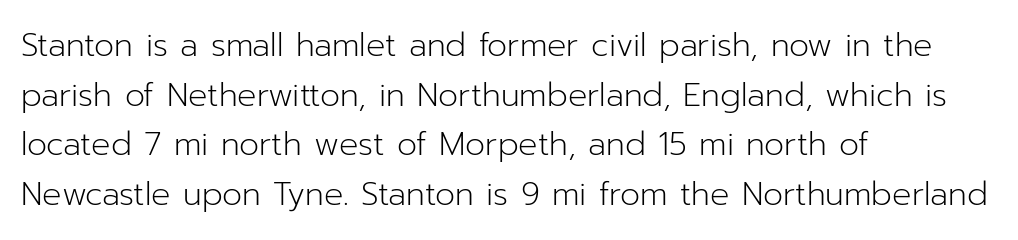
The image shows 32 px light sans-serif type, upright; set left-aligned, normal line spacing (1.55x), normal letter spacing, not underlined; low stroke contrast and a medium x-height.
